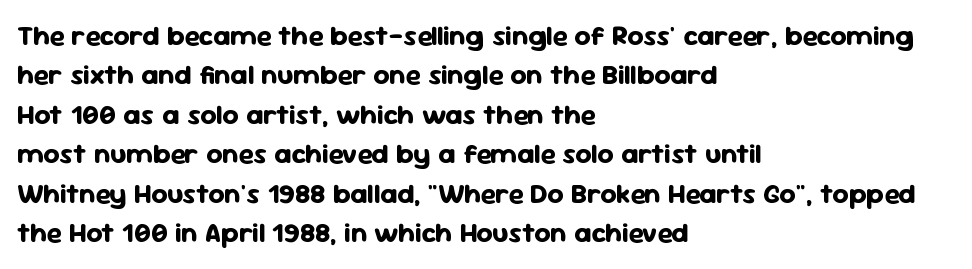
Q: Is the text bold? A: Yes.
Q: Is the text italic (slanted)? A: No, it is upright.
Q: Is the typeface a serif or a sans-serif typeface? A: Sans-serif.
Q: Is the text underlined? A: No.
Q: How is the paragraph aligned? A: Left-aligned.
Q: Is the spacing between letters normal or unusually wide? A: Normal.
Q: Is the spacing between lines tight, normal or loose? A: Normal.
Q: Width (condensed, normal, or wide)? A: Normal.
Q: Stroke contrast? A: Low.
Q: x-height? A: Medium.
Q: Monospaced? A: No.
